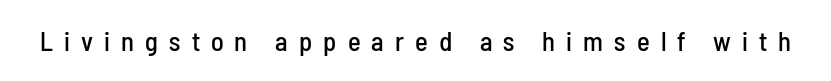
Q: Is the text italic (slanted)? A: No, it is upright.
Q: Is the text underlined? A: No.
Q: Is the spacing between letters normal or unusually wide? A: Unusually wide.
